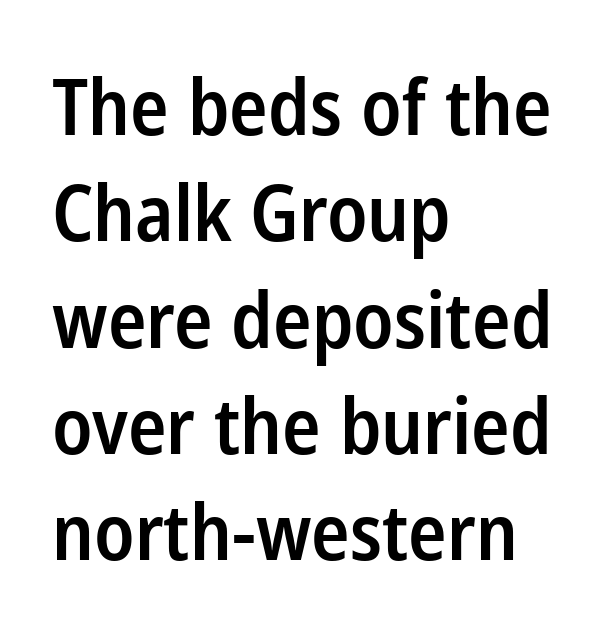
Q: Is the text bold? A: Semi-bold.
Q: Is the text italic (slanted)? A: No, it is upright.
Q: Is the typeface a serif or a sans-serif typeface? A: Sans-serif.
Q: Is the text underlined? A: No.
Q: How is the paragraph aligned? A: Left-aligned.
Q: Is the spacing between letters normal or unusually wide? A: Normal.
Q: Is the spacing between lines tight, normal or loose? A: Normal.
Q: Width (condensed, normal, or wide)? A: Condensed.
Q: Stroke contrast? A: Low.
Q: x-height? A: Medium.
Q: Monospaced? A: No.
